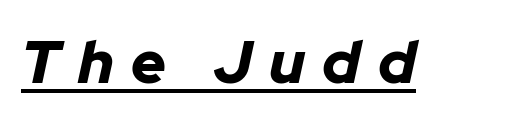
The image shows 60 px bold type, italic (leaning right); set unusually wide letter spacing (+0.29 em), underlined; low stroke contrast and a medium x-height.
